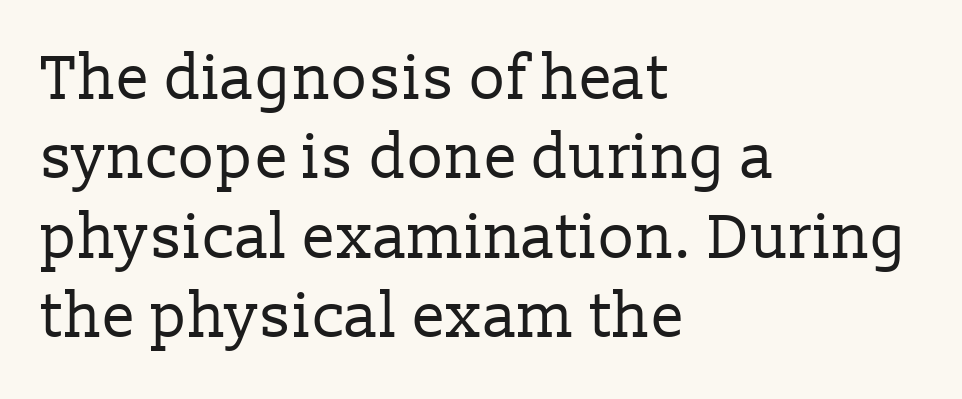
The image shows 62 px regular-weight serif type, upright; set left-aligned, normal line spacing (1.28x), normal letter spacing, not underlined; low stroke contrast and a medium x-height.
